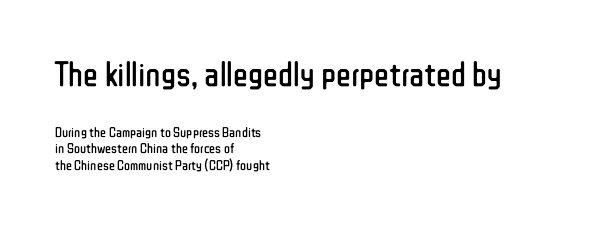
The image shows 35 px regular-weight, condensed sans-serif type, upright; set left-aligned, line spacing 1.17x, normal letter spacing, not underlined; the first (top) block is 2.5x larger; low stroke contrast and a medium x-height.
